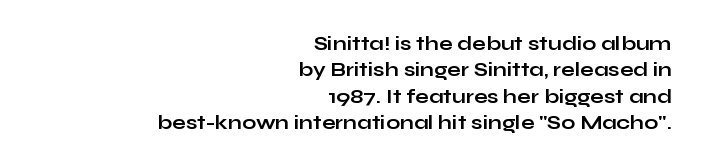
{"italic": "no", "bold": "yes", "underline": "no", "align": "right", "line_spacing": "normal", "line_spacing_ratio": 1.32, "letter_spacing": "normal", "letter_spacing_em": 0.0, "glyph_px": 20}
